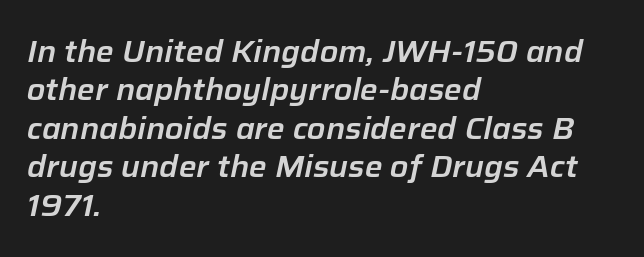
The image shows 30 px text type, italic (leaning right); set left-aligned, normal line spacing (1.28x), normal letter spacing, not underlined; low stroke contrast and a medium x-height.
